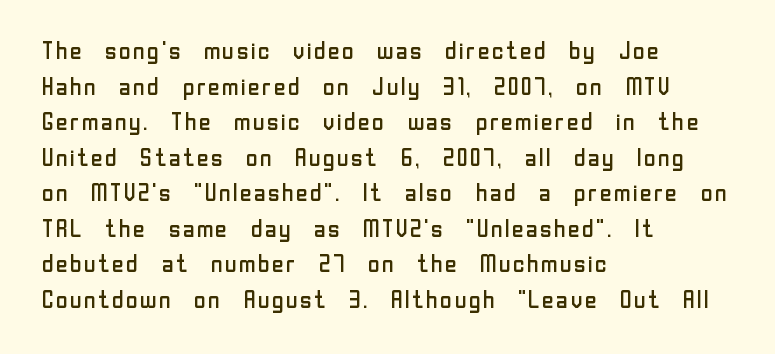
Q: Is the text bold? A: No.
Q: Is the text italic (slanted)? A: No, it is upright.
Q: Is the text underlined? A: No.
Q: How is the paragraph aligned? A: Left-aligned.
Q: Is the spacing between letters normal or unusually wide? A: Normal.
Q: Is the spacing between lines tight, normal or loose? A: Normal.
